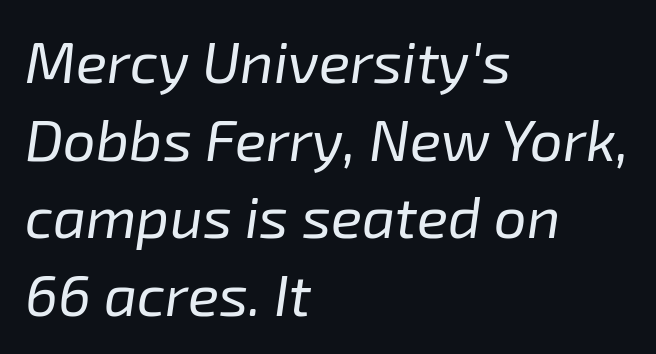
Q: Is the text bold? A: No.
Q: Is the text italic (slanted)? A: Yes, it leans right by about 8 degrees.
Q: Is the text underlined? A: No.
Q: How is the paragraph aligned? A: Left-aligned.
Q: Is the spacing between letters normal or unusually wide? A: Normal.
Q: Is the spacing between lines tight, normal or loose? A: Normal.
Q: Width (condensed, normal, or wide)? A: Normal.
Q: Stroke contrast? A: Low.
Q: x-height? A: Medium.
Q: Monospaced? A: No.
